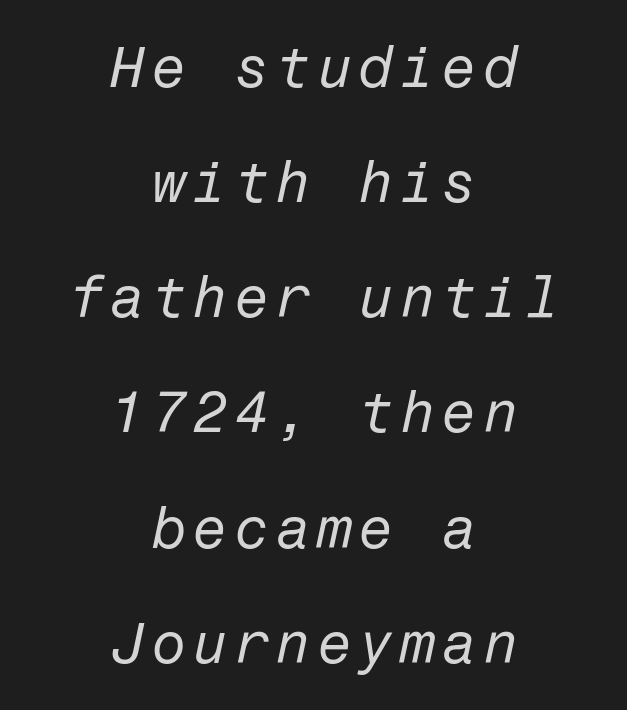
The image shows 57 px regular-weight type, italic (leaning right); set centered, loose line spacing (2.02x), not underlined; low stroke contrast and a medium x-height.
